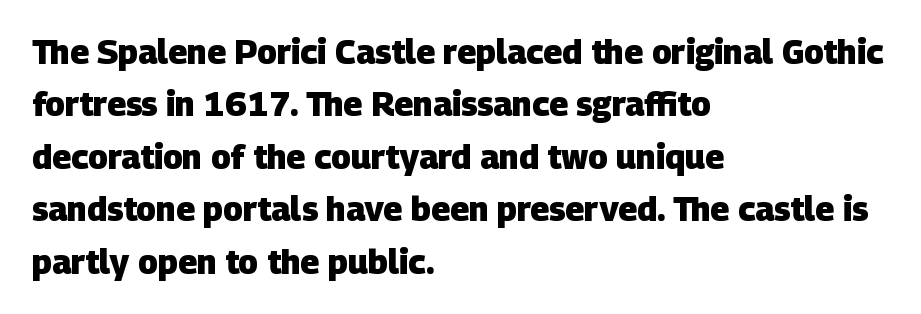
Q: Is the text bold? A: Yes.
Q: Is the typeface a serif or a sans-serif typeface? A: Sans-serif.
Q: Is the text underlined? A: No.
Q: How is the paragraph aligned? A: Left-aligned.
Q: Is the spacing between letters normal or unusually wide? A: Normal.
Q: Is the spacing between lines tight, normal or loose? A: Normal.
Q: Width (condensed, normal, or wide)? A: Normal.
Q: Stroke contrast? A: Low.
Q: x-height? A: Large.
Q: Monospaced? A: No.
